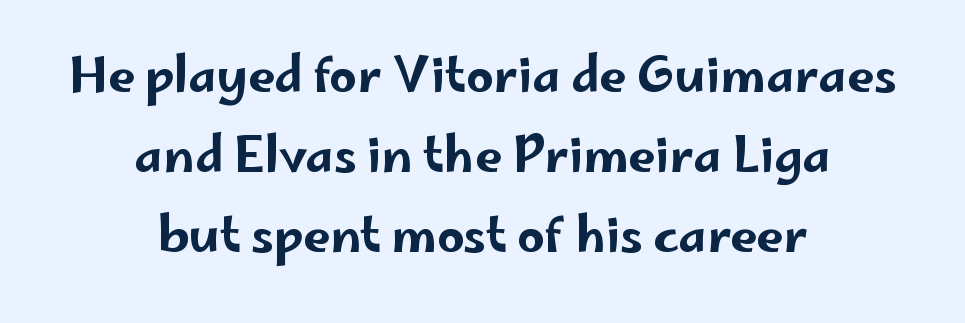
Q: Is the text italic (slanted)? A: No, it is upright.
Q: Is the typeface a serif or a sans-serif typeface? A: Sans-serif.
Q: Is the text underlined? A: No.
Q: How is the paragraph aligned? A: Centered.
Q: Is the spacing between letters normal or unusually wide? A: Normal.
Q: Is the spacing between lines tight, normal or loose? A: Normal.
Q: Width (condensed, normal, or wide)? A: Wide.
Q: Stroke contrast? A: Low.
Q: x-height? A: Small.
Q: Monospaced? A: No.
